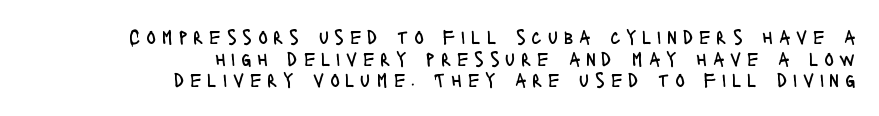
{"italic": "no", "bold": "no", "underline": "no", "align": "right", "line_spacing": "tight", "line_spacing_ratio": 1.08, "letter_spacing": "wide", "letter_spacing_em": 0.29, "glyph_px": 20}
